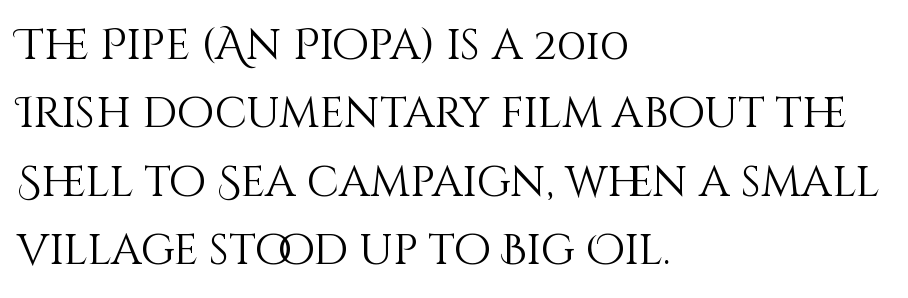
Do the characters align in a grid? No, the font is proportional. Nope, not italic — everything's standing straight. Here the glyphs are tracked normally, forming tight word shapes. The passage is arranged the way most books set body copy — flush left. Glance below the letters and you will spot only blank space.
